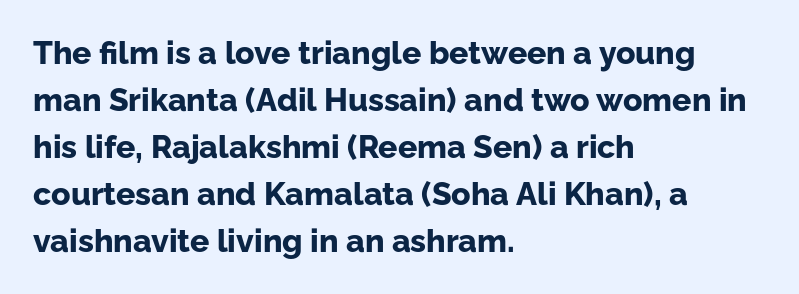
Pretty heavy lettering here — definitely bold. A typesetter would mark this as roman, not italic. Classification — sans serif. Varying glyph widths throughout — classic text-font behaviour.
